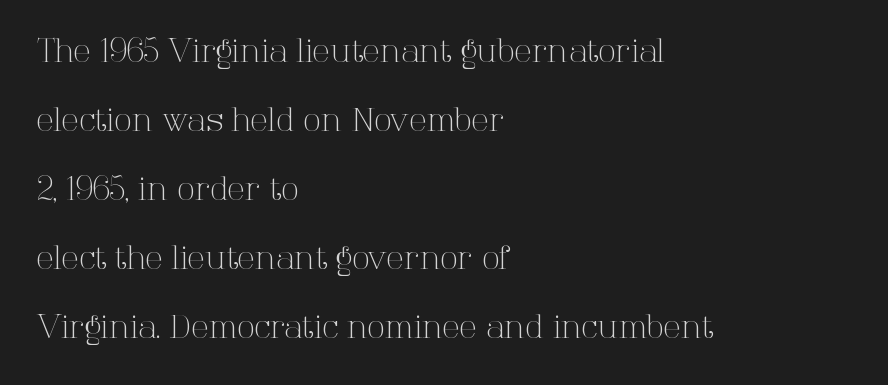
The image shows 32 px light serif type, upright; set left-aligned, loose line spacing (2.16x), normal letter spacing, not underlined; high stroke contrast and a medium x-height.
